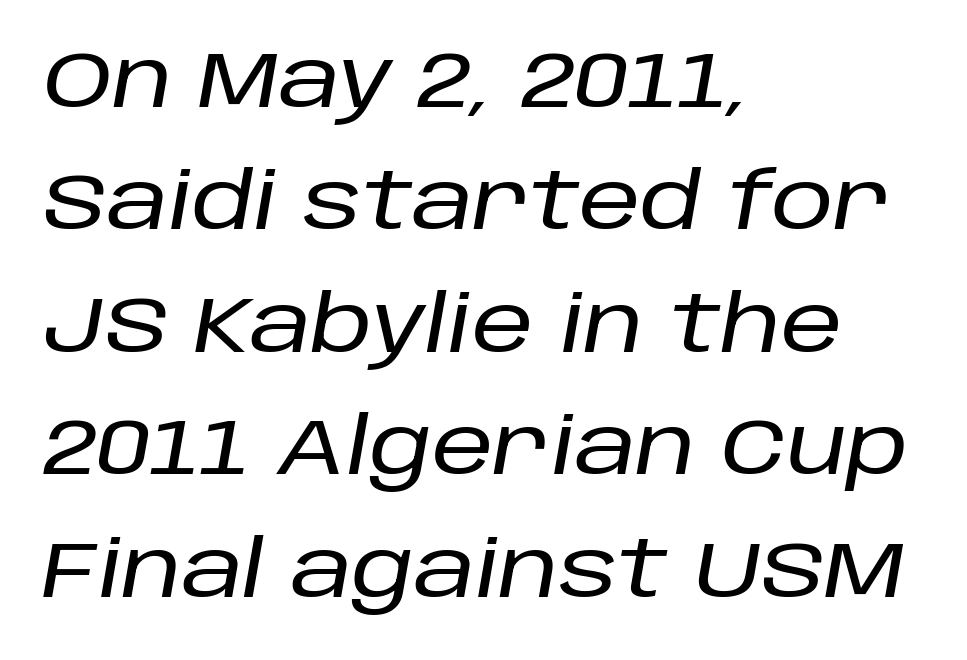
{"italic": "yes", "lean": "right", "slant_degrees": 10, "width": "normal", "stroke_contrast": "low", "x_height": "large", "monospaced": "no", "underline": "no", "align": "left", "line_spacing": "normal", "line_spacing_ratio": 1.57, "letter_spacing": "normal", "letter_spacing_em": 0.0, "glyph_px": 78}
